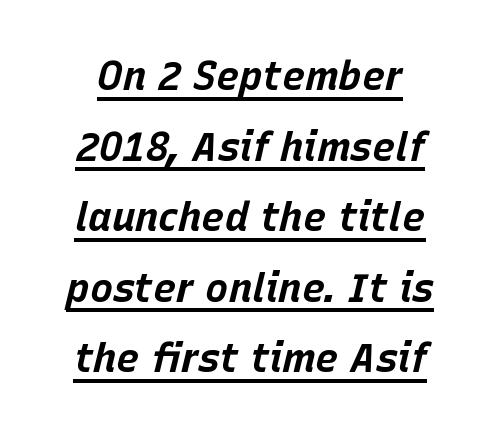
Q: Is the text bold? A: Yes.
Q: Is the text italic (slanted)? A: Yes, it leans right by about 15 degrees.
Q: Is the text underlined? A: Yes.
Q: Is the spacing between letters normal or unusually wide? A: Normal.
Q: Width (condensed, normal, or wide)? A: Normal.
Q: Stroke contrast? A: Low.
Q: x-height? A: Large.
Q: Monospaced? A: No.
